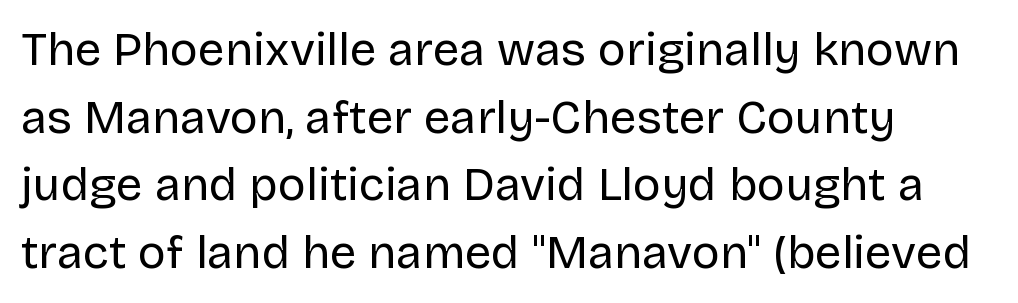
The image shows 47 px regular-weight sans-serif type, upright; set left-aligned, normal line spacing (1.44x), normal letter spacing, not underlined; low stroke contrast and a large x-height.
